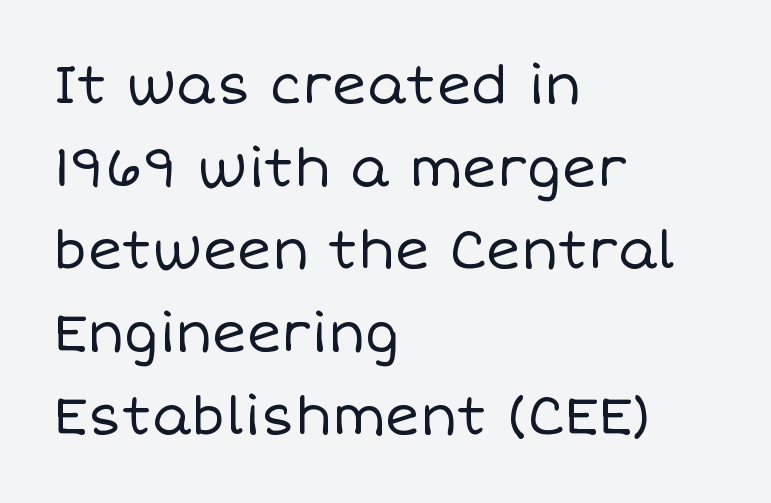
The image shows 53 px regular-weight type, upright; set left-aligned, normal line spacing (1.56x), normal letter spacing, not underlined; low stroke contrast and a large x-height.
